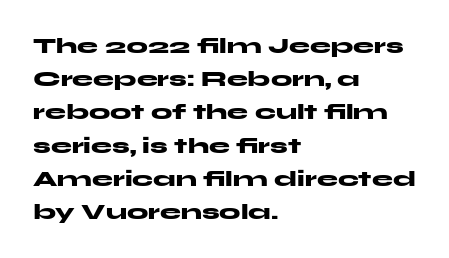
Q: Is the text bold? A: Yes.
Q: Is the text italic (slanted)? A: No, it is upright.
Q: Is the text underlined? A: No.
Q: How is the paragraph aligned? A: Left-aligned.
Q: Is the spacing between letters normal or unusually wide? A: Normal.
Q: Is the spacing between lines tight, normal or loose? A: Normal.
